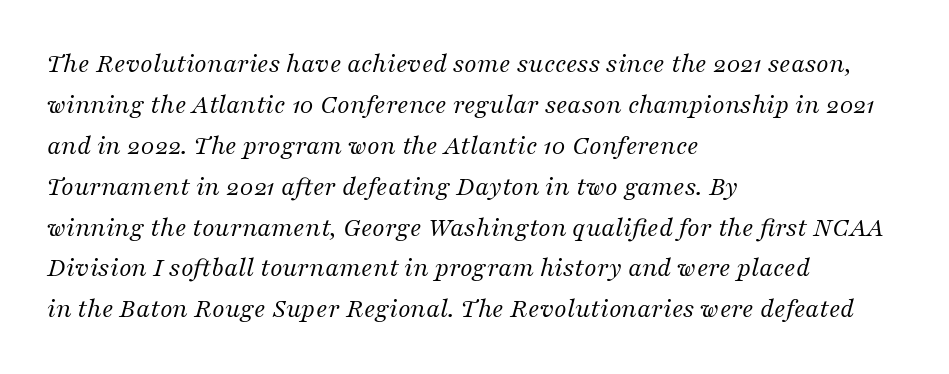
The image shows 28 px regular-weight serif type, italic (leaning right); set left-aligned, normal line spacing (1.46x), normal letter spacing, not underlined; medium stroke contrast and a medium x-height.
